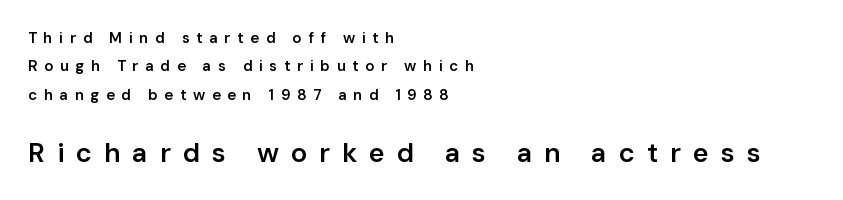
Q: Is the text bold? A: Semi-bold.
Q: Is the text italic (slanted)? A: No, it is upright.
Q: Is the text underlined? A: No.
Q: How is the paragraph aligned? A: Left-aligned.
Q: Is the spacing between letters normal or unusually wide? A: Unusually wide.
Q: Is the spacing between lines tight, normal or loose? A: Loose.
Q: Which block of text is set in a larger size, the first (top) or the second (bottom)? A: The second (bottom) one.
